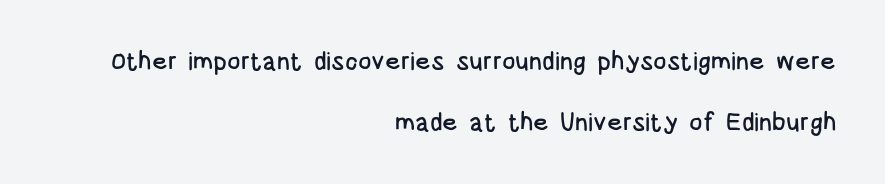
{"italic": "no", "underline": "no", "align": "right", "line_spacing": "loose", "line_spacing_ratio": 2.44, "letter_spacing": "normal", "letter_spacing_em": 0.0, "glyph_px": 25}
